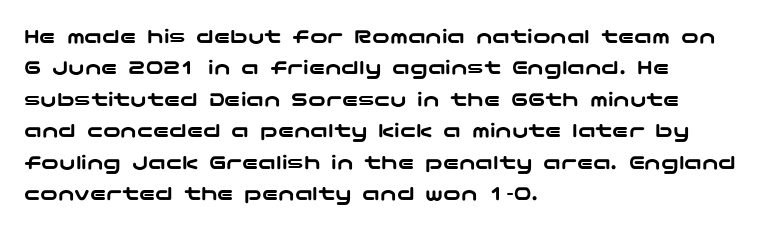
Quick note: underline off. Interline gaps are of average width in this sample. Notice how the stems are strictly vertical — no italics here. How are the letters spaced? Ordinarily, with no added tracking. The lines are quadded left.
